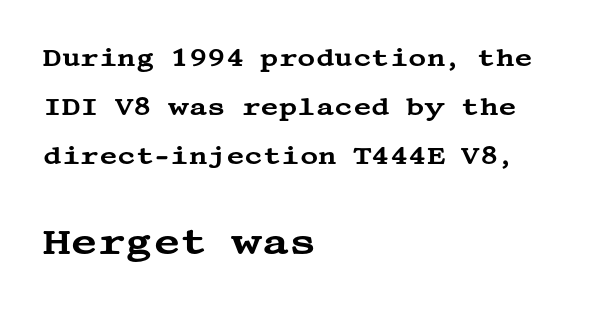
What's the leading like? Stretched, with rows far apart. Note: smaller setting up top, larger setting below. This sample is left-justified, so line endings fall wherever the words run out. Ordinary non-slanted type is in use. Nobody touched the tracking dial on this one. Descenders are the only things crossing below the line.
